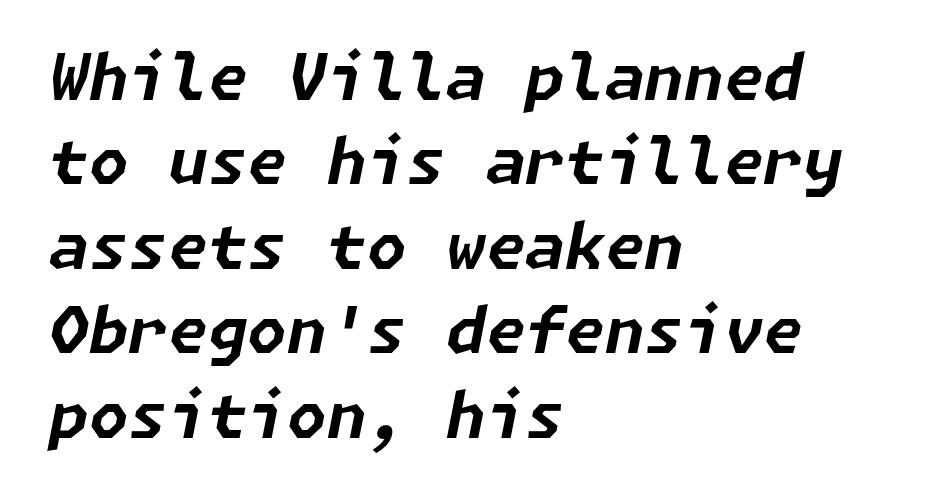
The typesetting leans heavy: a genuine bold. Look at the tracking — it's just the regular setting, nothing added. Notice how the passage keeps a crisp vertical edge on the left only. Successive baselines arrive at the customary interval. This is oblique type, the kind used for emphasis or titles. Decoration check: the copy has no underline.
